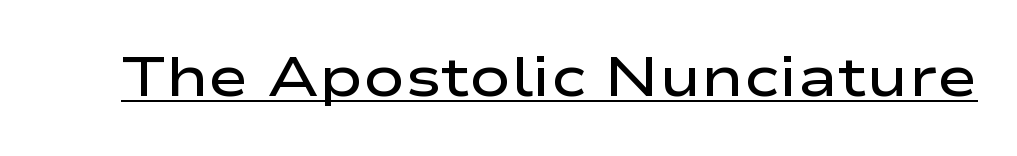
{"serif": "no", "italic": "no", "bold": "semi", "weight": "semibold", "width": "wide", "stroke_contrast": "low", "x_height": "medium", "monospaced": "no", "underline": "yes", "letter_spacing": "normal", "letter_spacing_em": 0.0, "glyph_px": 55}
